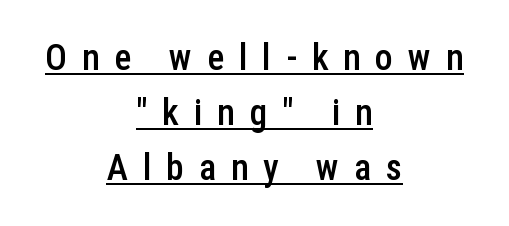
Q: Is the text bold? A: Semi-bold.
Q: Is the text italic (slanted)? A: No, it is upright.
Q: Is the typeface a serif or a sans-serif typeface? A: Sans-serif.
Q: Is the text underlined? A: Yes.
Q: How is the paragraph aligned? A: Centered.
Q: Is the spacing between letters normal or unusually wide? A: Unusually wide.
Q: Is the spacing between lines tight, normal or loose? A: Normal.
Q: Width (condensed, normal, or wide)? A: Condensed.
Q: Stroke contrast? A: Low.
Q: x-height? A: Medium.
Q: Monospaced? A: No.
